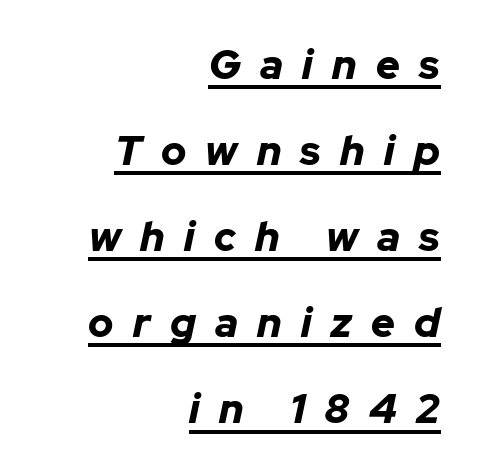
Quick note: underline on. Look at the tracking — it's clearly loosened, letters drifting apart. Note the varied advance widths — an 'i' is clearly narrower than an 'm'. In terms of leading, this rendering errs on the spacious side.
